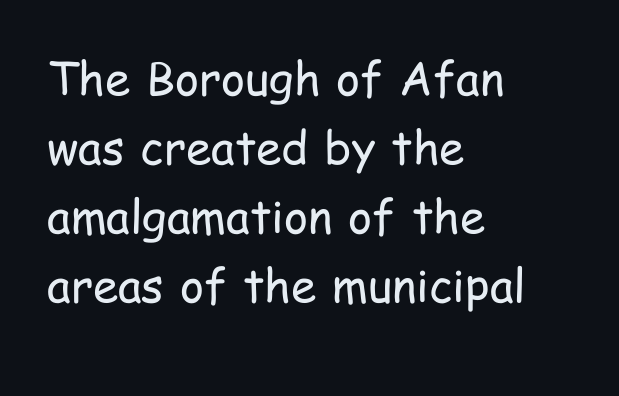
The image shows 46 px regular-weight, condensed sans-serif type, upright; set left-aligned, normal line spacing (1.5x), normal letter spacing, not underlined; low stroke contrast and a medium x-height.
